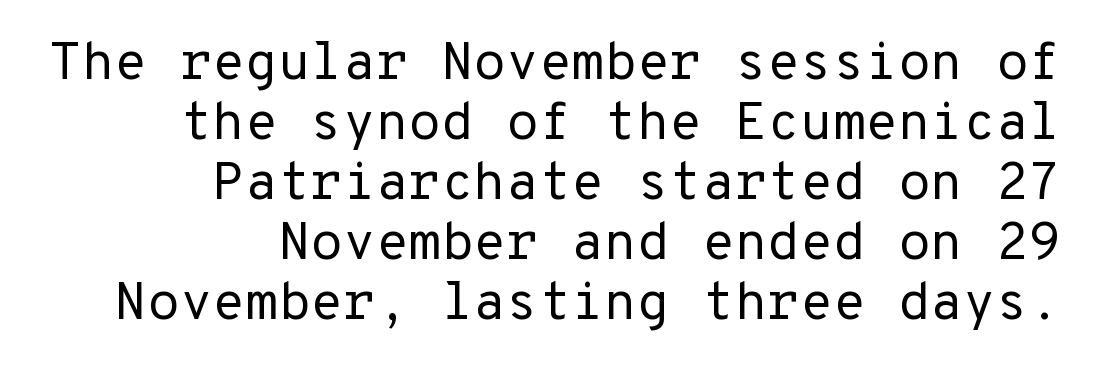
Q: Is the text bold? A: No.
Q: Is the text italic (slanted)? A: No, it is upright.
Q: Is the typeface a serif or a sans-serif typeface? A: Sans-serif.
Q: Is the text underlined? A: No.
Q: How is the paragraph aligned? A: Right-aligned.
Q: Is the spacing between letters normal or unusually wide? A: Normal.
Q: Is the spacing between lines tight, normal or loose? A: Tight.
Q: Width (condensed, normal, or wide)? A: Normal.
Q: Stroke contrast? A: Low.
Q: x-height? A: Medium.
